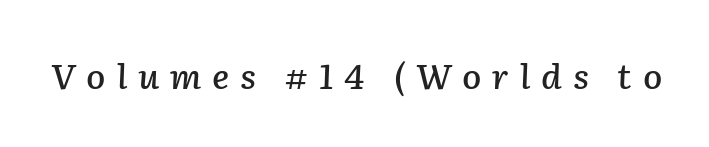
{"italic": "yes", "lean": "right", "slant_degrees": 2, "width": "normal", "stroke_contrast": "low", "x_height": "medium", "monospaced": "no", "underline": "no", "letter_spacing": "wide", "letter_spacing_em": 0.31, "glyph_px": 35}
